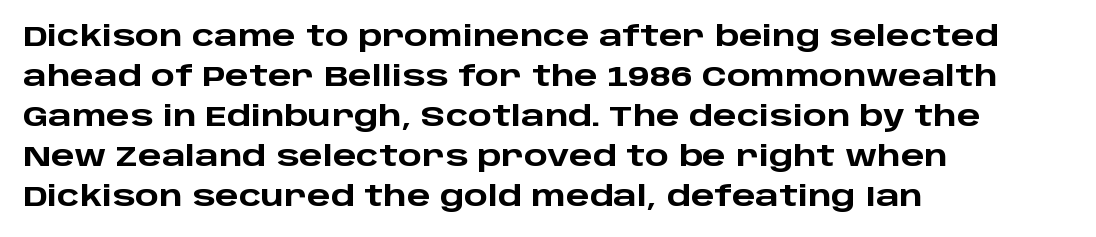
The image shows 28 px heavy, wide sans-serif type, upright; set left-aligned, normal line spacing (1.43x), normal letter spacing, not underlined; low stroke contrast and a large x-height.
